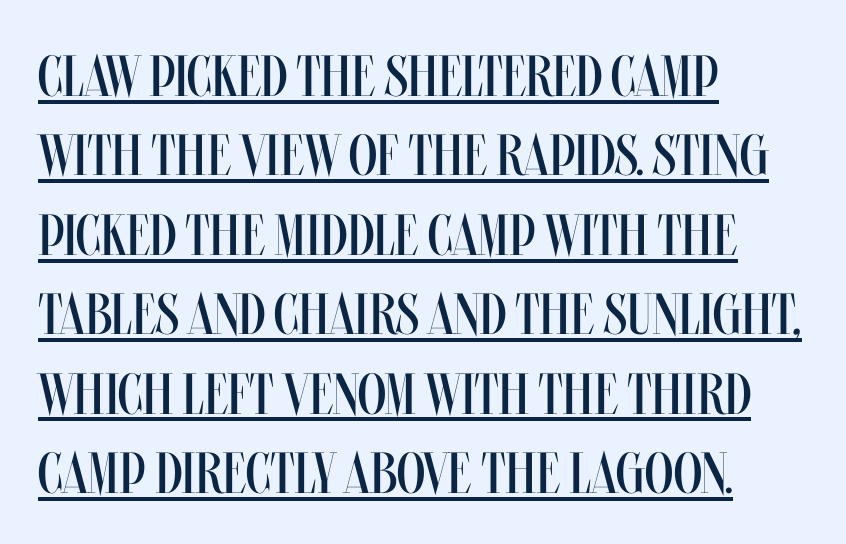
The image shows 58 px regular-weight, condensed type, upright; set left-aligned, normal line spacing (1.37x), normal letter spacing, underlined; medium stroke contrast and a large x-height.
